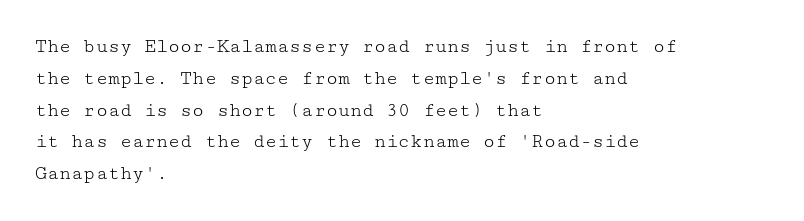
This is not heavy type; no bold has been used. Tracking here is standard; glyphs follow each other at the usual distance. Horizontal bands of white between lines are of average thickness. Underlining? Definitely not there. A student would call this left alignment; a typographer would say flush left, rag right.
